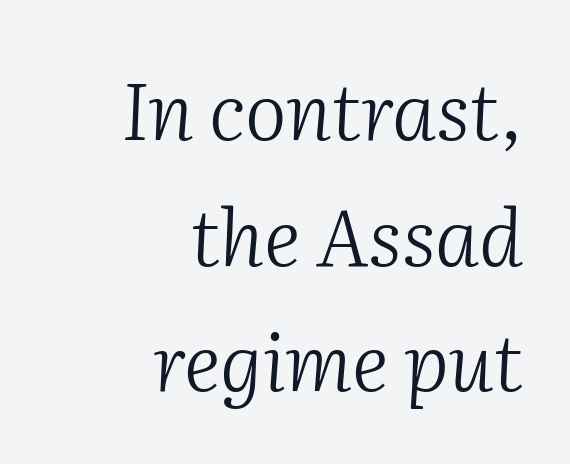
{"serif": "yes", "italic": "yes", "lean": "right", "slant_degrees": 2, "bold": "no", "weight": "light", "width": "normal", "stroke_contrast": "medium", "x_height": "medium", "monospaced": "no", "underline": "no", "align": "right", "line_spacing": "normal", "line_spacing_ratio": 1.59, "letter_spacing": "normal", "letter_spacing_em": 0.0, "glyph_px": 79}
